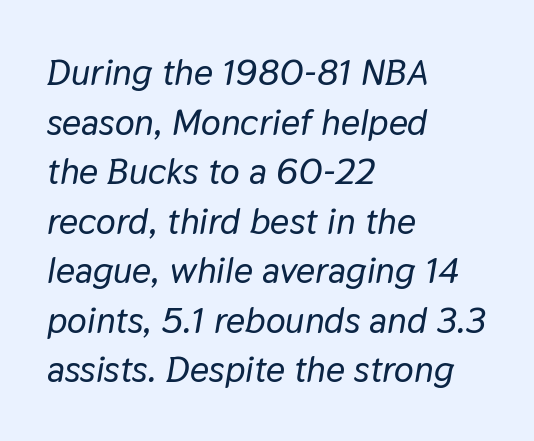
The typography opts for an oblique posture over an upright one. The lines sit at an ordinary, default distance from one another. This sample has the flowing, uneven cadence of proportional lettering. Students, note that the glyphs here touch the page at normal intervals.
